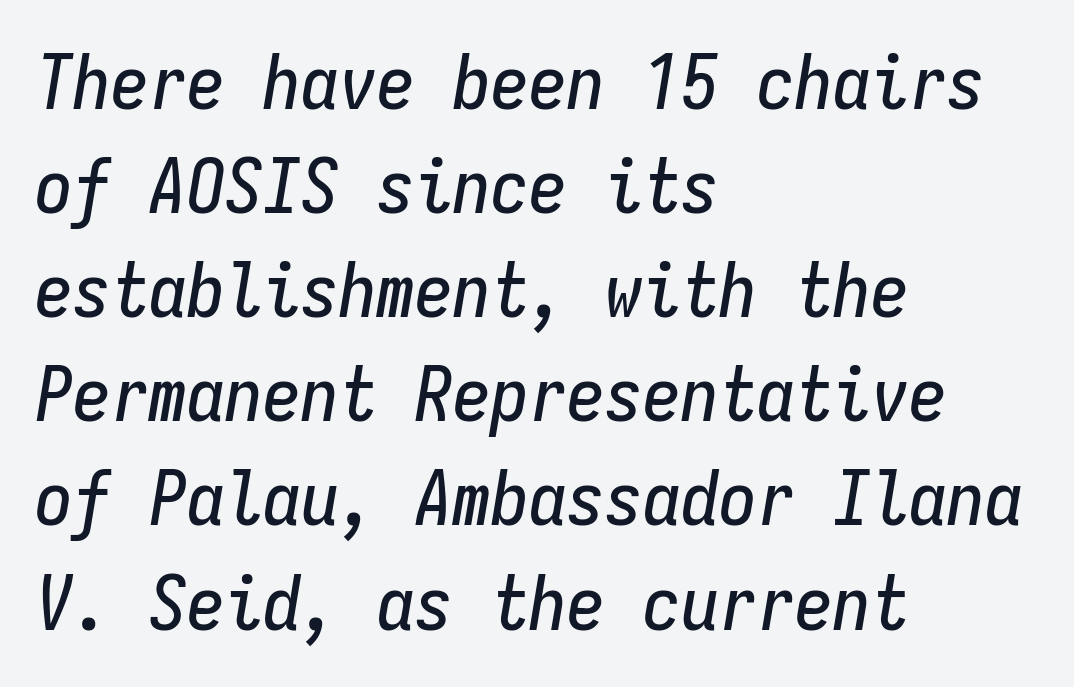
Q: Is the text italic (slanted)? A: Yes, it leans right by about 9 degrees.
Q: Is the text underlined? A: No.
Q: How is the paragraph aligned? A: Left-aligned.
Q: Is the spacing between letters normal or unusually wide? A: Normal.
Q: Is the spacing between lines tight, normal or loose? A: Normal.
Q: Width (condensed, normal, or wide)? A: Condensed.
Q: Stroke contrast? A: Low.
Q: x-height? A: Medium.
Q: Monospaced? A: Yes.
